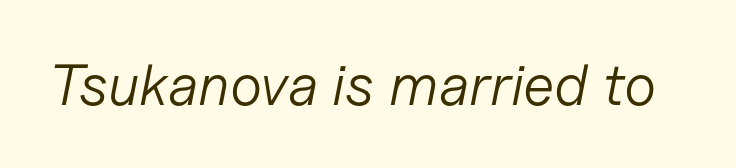
The image shows 58 px light type, italic (leaning right); set normal letter spacing, not underlined; low stroke contrast and a medium x-height.
